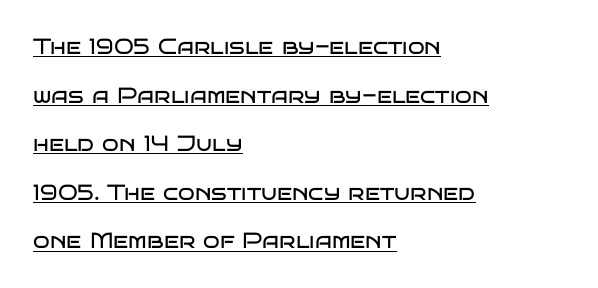
{"italic": "no", "bold": "no", "underline": "yes", "align": "left", "line_spacing": "loose", "line_spacing_ratio": 2.21, "letter_spacing": "normal", "letter_spacing_em": 0.0, "glyph_px": 22}
